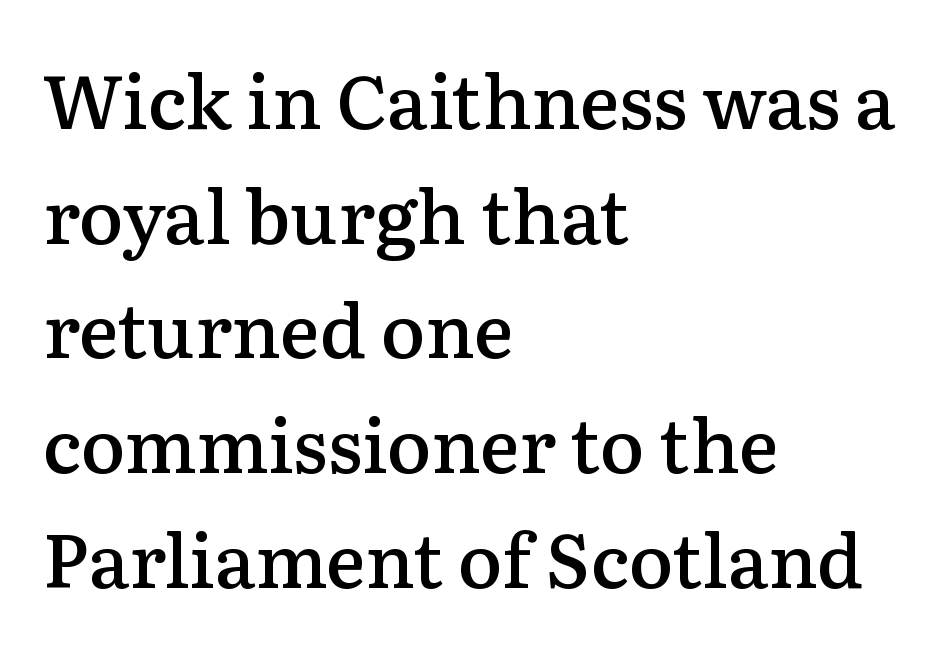
The image shows 74 px semibold serif type, upright; set left-aligned, normal line spacing (1.55x), normal letter spacing, not underlined; medium stroke contrast and a medium x-height.
